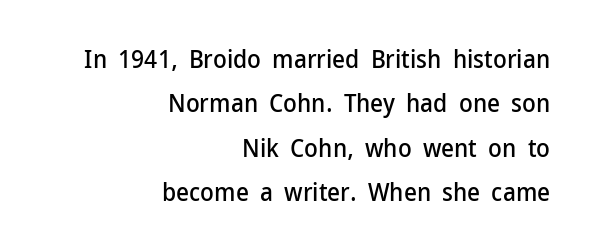
The image shows 25 px text type, upright; set right-aligned, line spacing 1.78x, normal letter spacing, not underlined.
